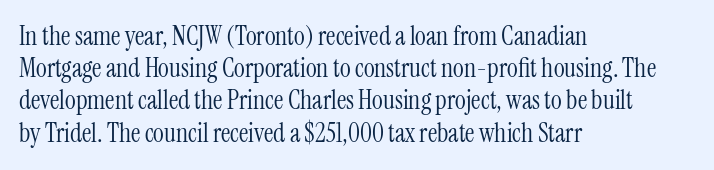
Q: Is the text bold? A: No.
Q: Is the text italic (slanted)? A: No, it is upright.
Q: Is the text underlined? A: No.
Q: How is the paragraph aligned? A: Left-aligned.
Q: Is the spacing between letters normal or unusually wide? A: Normal.
